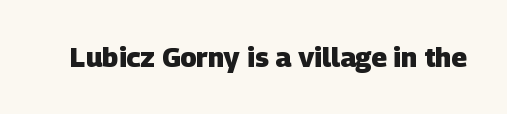
Thick stems and heavy bowls — unmistakably bold. The specimen omits any rule beneath the text block's lines. How are the letters spaced? Ordinarily, with no added tracking.
